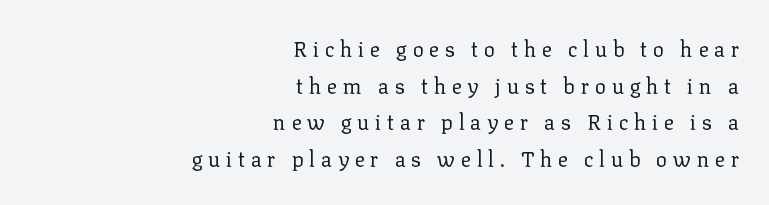
Q: Is the text bold? A: No.
Q: Is the text italic (slanted)? A: No, it is upright.
Q: Is the text underlined? A: No.
Q: How is the paragraph aligned? A: Right-aligned.
Q: Is the spacing between letters normal or unusually wide? A: Unusually wide.
